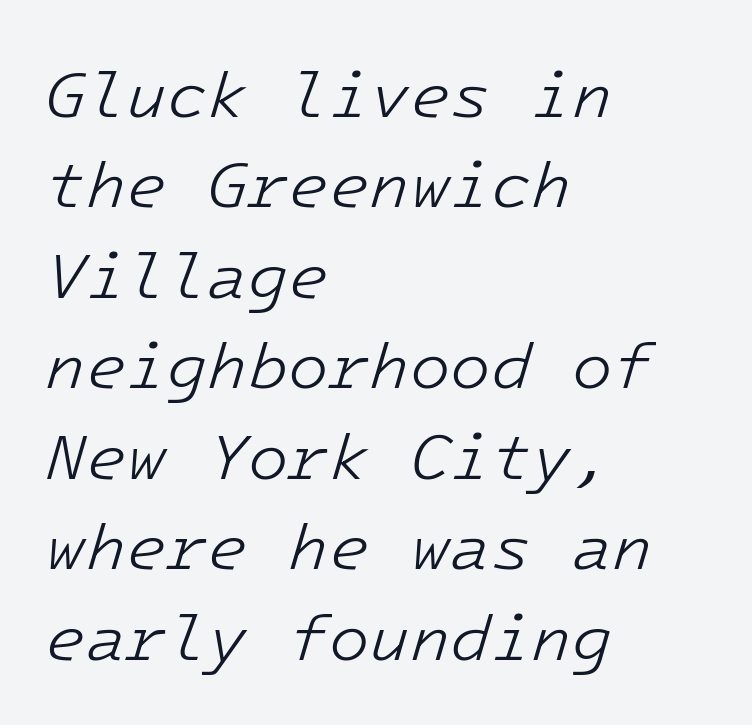
The image shows 66 px light type, italic (leaning right), monospaced; set left-aligned, normal line spacing (1.37x), normal letter spacing, not underlined; low stroke contrast and a medium x-height.
